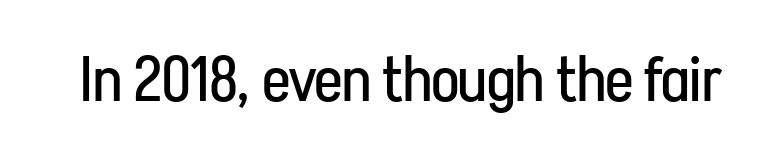
{"serif": "no", "italic": "no", "bold": "no", "weight": "regular", "width": "condensed", "stroke_contrast": "low", "x_height": "medium", "monospaced": "no", "underline": "no", "letter_spacing": "normal", "letter_spacing_em": 0.0, "glyph_px": 64}
